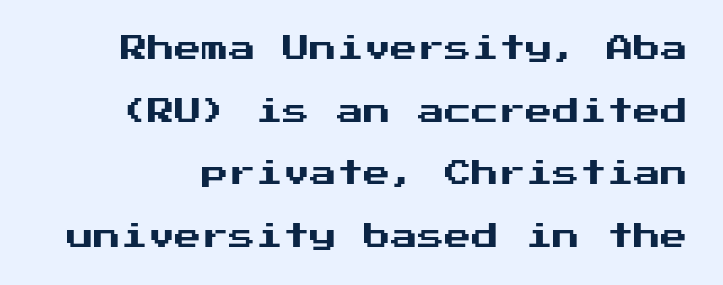
The image shows 27 px text type, upright; set loose line spacing (2.32x), normal letter spacing, not underlined.
